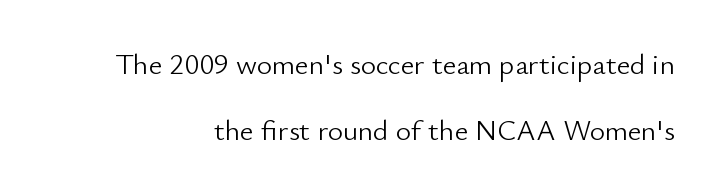
The image shows 29 px light sans-serif type, upright; set loose line spacing (2.28x), normal letter spacing, not underlined; low stroke contrast and a small x-height.
